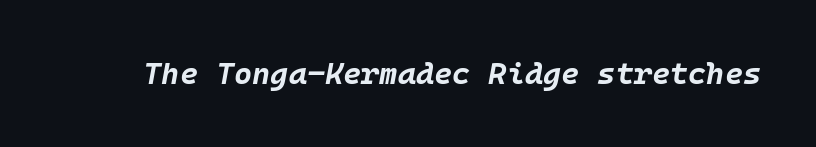
Q: Is the text bold? A: Yes.
Q: Is the text italic (slanted)? A: Yes, it leans right by about 10 degrees.
Q: Is the text underlined? A: No.
Q: Is the spacing between letters normal or unusually wide? A: Normal.
Q: Width (condensed, normal, or wide)? A: Normal.
Q: Stroke contrast? A: Low.
Q: x-height? A: Large.
Q: Monospaced? A: Yes.
